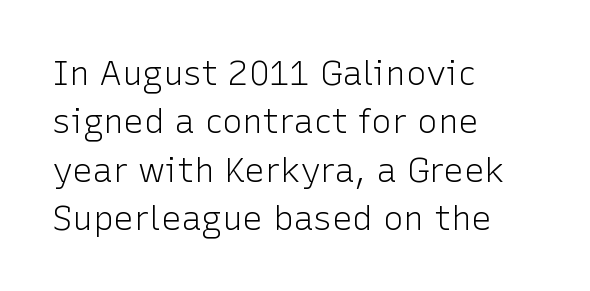
{"serif": "no", "italic": "no", "bold": "no", "weight": "light", "width": "normal", "stroke_contrast": "low", "x_height": "medium", "monospaced": "no", "underline": "no", "align": "left", "line_spacing": "normal", "line_spacing_ratio": 1.42, "letter_spacing": "normal", "letter_spacing_em": 0.0, "glyph_px": 34}
